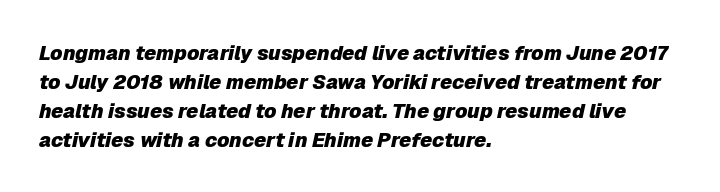
The image shows 20 px bold type, italic (leaning right); set left-aligned, normal line spacing (1.45x), normal letter spacing, not underlined.
